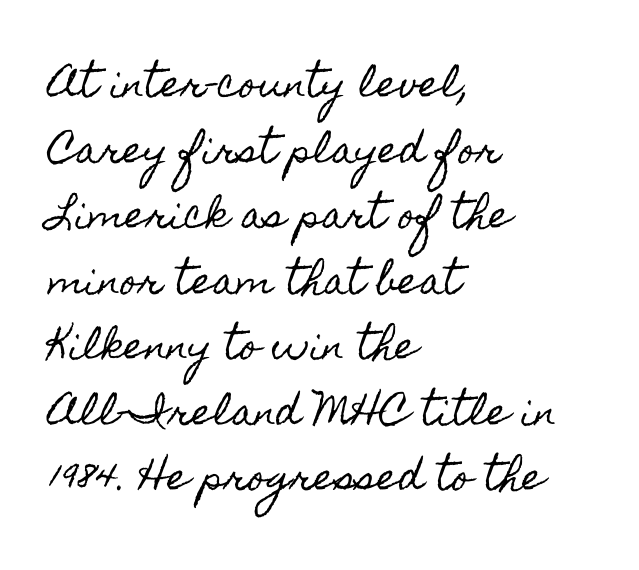
Layout note: lines flush left. Spacing between characters is what you'd get straight out of the box. The baseline area is clear. Here the designer chose a conventional face with non-uniform glyph widths.
